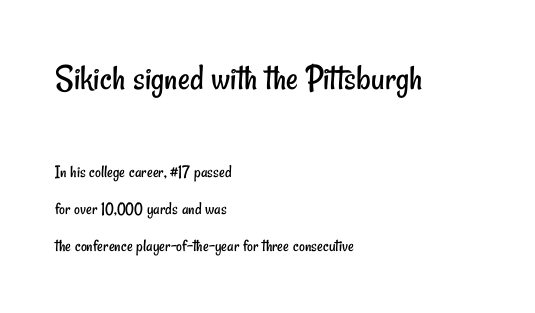
{"serif": "no", "bold": "no", "weight": "regular", "width": "condensed", "stroke_contrast": "low", "x_height": "small", "monospaced": "no", "underline": "no", "align": "left", "line_spacing": "loose", "line_spacing_ratio": 2.05, "letter_spacing": "normal", "letter_spacing_em": 0.0, "larger_block": "first", "size_ratio": 2.06, "glyph_px": 37}
